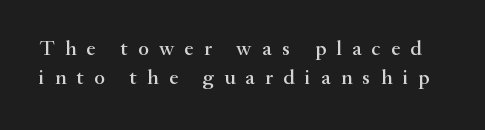
{"italic": "no", "underline": "no", "line_spacing": "normal", "line_spacing_ratio": 1.4, "letter_spacing": "wide", "letter_spacing_em": 0.49, "glyph_px": 21}
